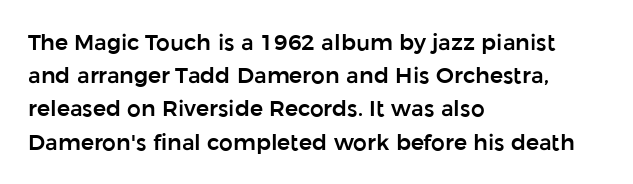
These lines keep a tight, regular rhythm from letter to letter. Vertical spacing — default. No word sits above an underline. The setting favours the left margin, as ordinary paragraphs usually do. The font's upright variant was chosen for this text.
